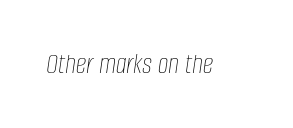
The image shows 30 px thin, condensed type, italic (leaning right); set normal letter spacing, not underlined; low stroke contrast and a large x-height.
